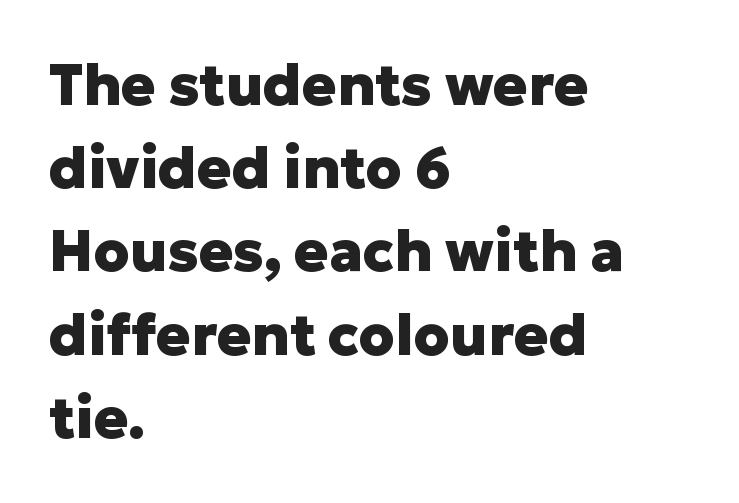
The image shows 57 px heavy sans-serif type, upright; set left-aligned, normal line spacing (1.46x), normal letter spacing, not underlined; low stroke contrast and a medium x-height.
